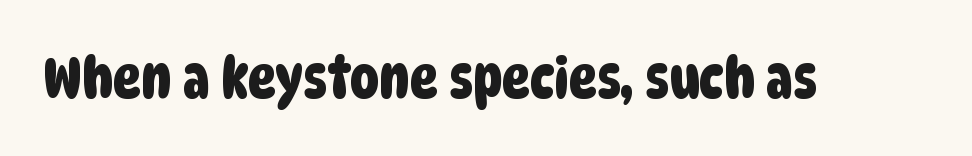
{"serif": "no", "width": "condensed", "stroke_contrast": "low", "x_height": "large", "monospaced": "no", "underline": "no", "letter_spacing": "normal", "letter_spacing_em": 0.0, "glyph_px": 58}
